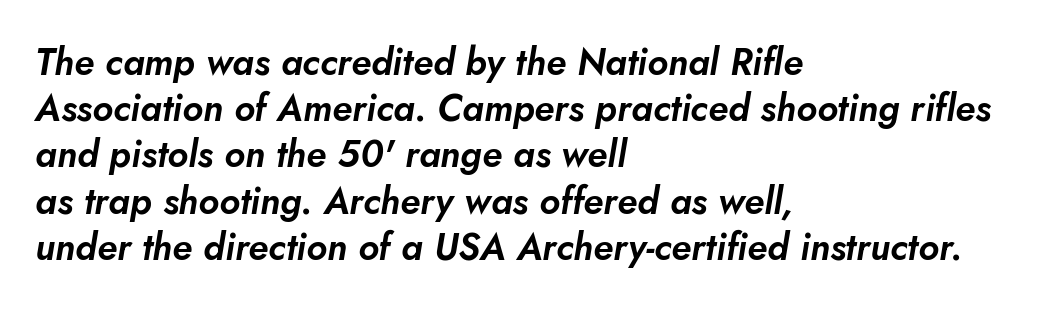
Q: Is the text italic (slanted)? A: Yes, it leans right by about 5 degrees.
Q: Is the text underlined? A: No.
Q: How is the paragraph aligned? A: Left-aligned.
Q: Is the spacing between letters normal or unusually wide? A: Normal.
Q: Is the spacing between lines tight, normal or loose? A: Normal.
Q: Width (condensed, normal, or wide)? A: Normal.
Q: Stroke contrast? A: Low.
Q: x-height? A: Small.
Q: Monospaced? A: No.
